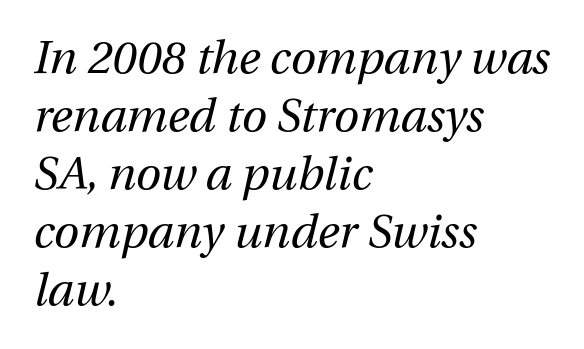
Q: Is the text bold? A: No.
Q: Is the text italic (slanted)? A: Yes, it leans right by about 12 degrees.
Q: Is the text underlined? A: No.
Q: How is the paragraph aligned? A: Left-aligned.
Q: Is the spacing between letters normal or unusually wide? A: Normal.
Q: Is the spacing between lines tight, normal or loose? A: Normal.
Q: Width (condensed, normal, or wide)? A: Normal.
Q: Stroke contrast? A: Medium.
Q: x-height? A: Medium.
Q: Monospaced? A: No.
